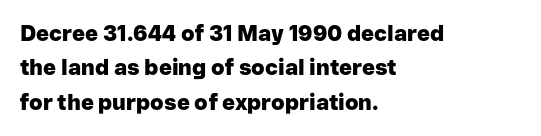
Q: Is the text bold? A: Yes.
Q: Is the text italic (slanted)? A: No, it is upright.
Q: Is the text underlined? A: No.
Q: How is the paragraph aligned? A: Left-aligned.
Q: Is the spacing between letters normal or unusually wide? A: Normal.
Q: Is the spacing between lines tight, normal or loose? A: Normal.
